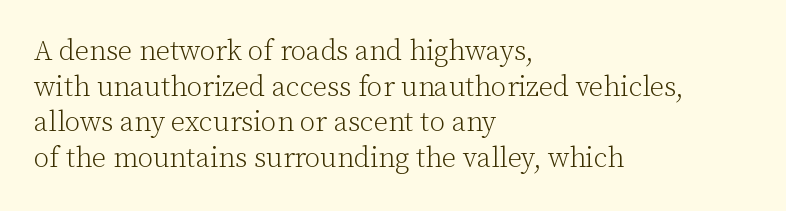
The image shows 28 px light serif type, upright; set left-aligned, normal line spacing (1.27x), normal letter spacing, not underlined; low stroke contrast and a medium x-height.
